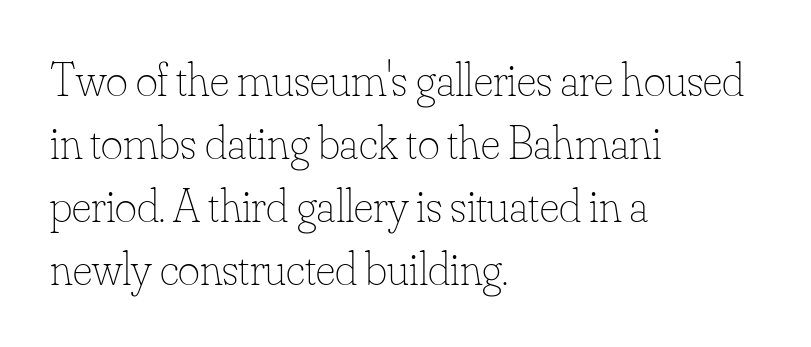
Letter spacing: default. The face used here is proportionally spaced, like ordinary book or web type. A light-to-regular cut is what we see here. Only glyphs here, with clear space below each row. Compared with typical paragraphs, the rows here are spaced about the same. The specimen reads as upright at a glance.
